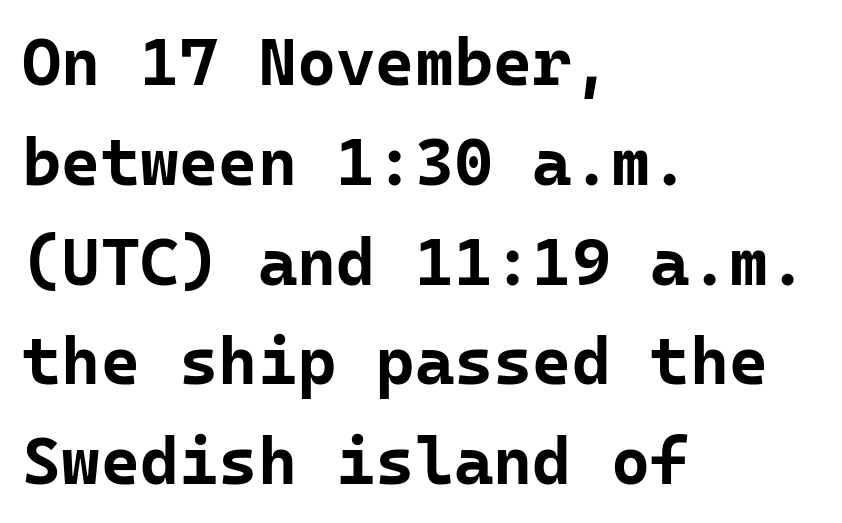
{"serif": "no", "italic": "no", "bold": "yes", "weight": "bold", "width": "normal", "stroke_contrast": "low", "x_height": "medium", "monospaced": "yes", "underline": "no", "align": "left", "line_spacing": "normal", "line_spacing_ratio": 1.49, "letter_spacing": "normal", "letter_spacing_em": 0.0, "glyph_px": 67}
